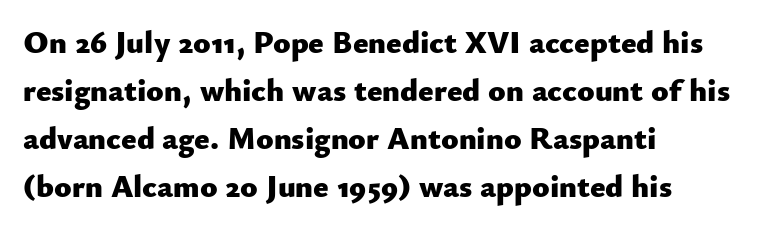
{"serif": "no", "italic": "no", "bold": "yes", "weight": "heavy", "width": "normal", "stroke_contrast": "low", "x_height": "small", "monospaced": "no", "underline": "no", "align": "left", "line_spacing": "normal", "line_spacing_ratio": 1.5, "letter_spacing": "normal", "letter_spacing_em": 0.0, "glyph_px": 32}
